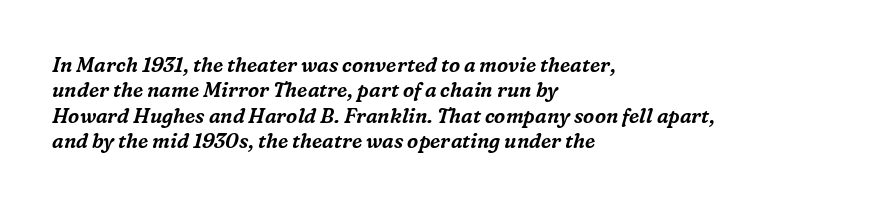
The image shows 20 px text type, italic (leaning right); set left-aligned, normal line spacing (1.27x), normal letter spacing, not underlined.
